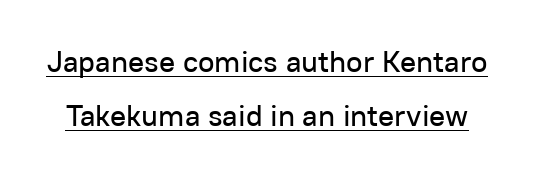
The image shows 30 px sans-serif type, upright; set line spacing 1.79x, normal letter spacing, underlined; low stroke contrast and a medium x-height.
